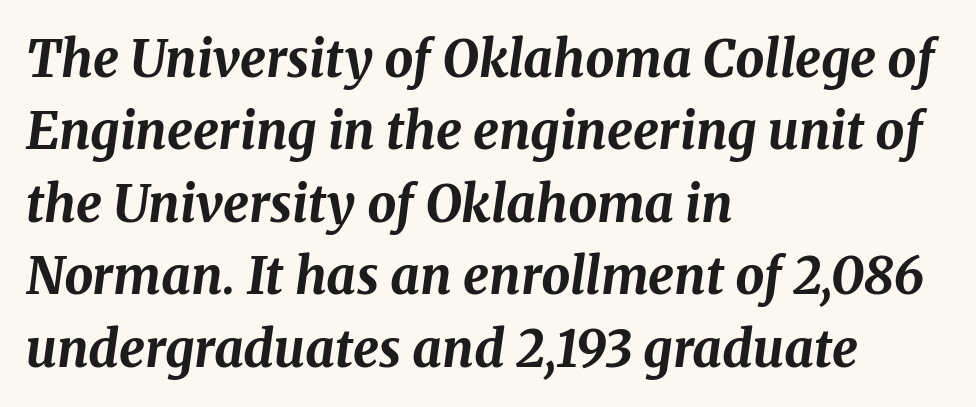
These lines sit exactly where default settings would place them. A bare baseline throughout the passage. A full-strength bold gives these letters their thick strokes. Note the varied advance widths — an 'i' is clearly narrower than an 'm'. Every character sits at an angle, as italics do.
